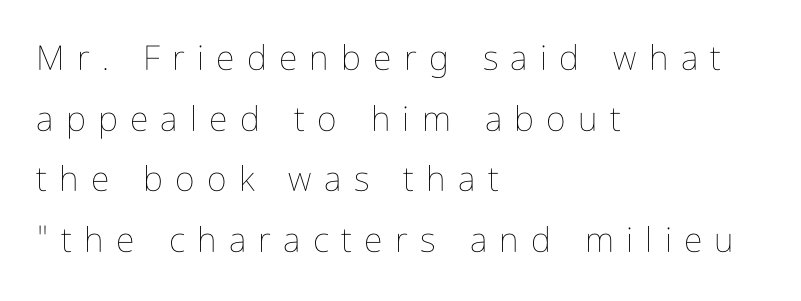
The image shows 34 px thin, condensed type, upright; set left-aligned, line spacing 1.78x, unusually wide letter spacing (+0.36 em), not underlined; low stroke contrast and a medium x-height.
